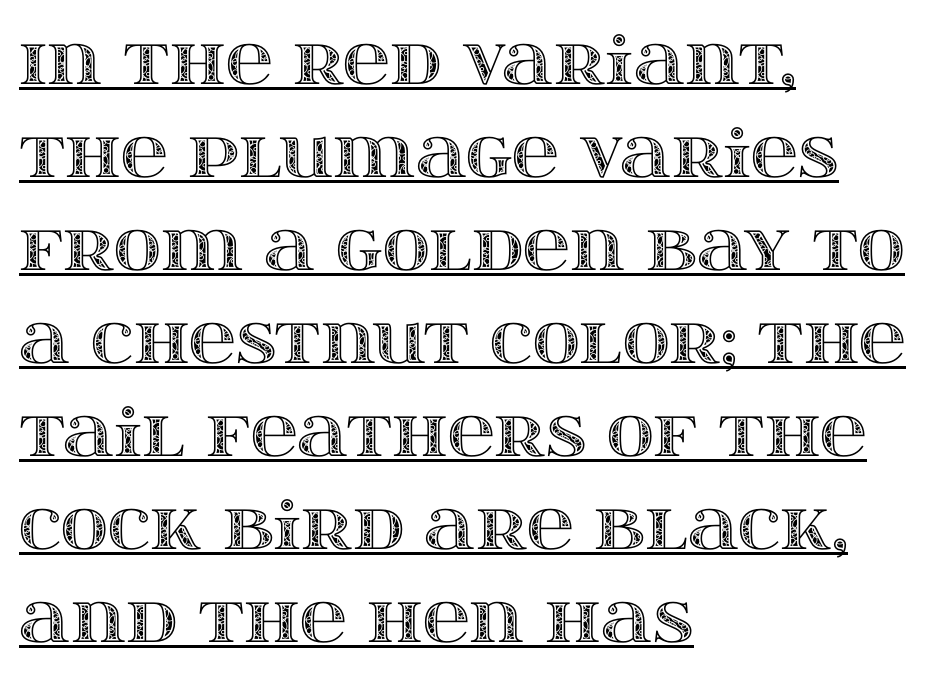
Q: Is the text italic (slanted)? A: No, it is upright.
Q: Is the text underlined? A: Yes.
Q: How is the paragraph aligned? A: Left-aligned.
Q: Is the spacing between letters normal or unusually wide? A: Normal.
Q: Is the spacing between lines tight, normal or loose? A: Normal.
Q: Width (condensed, normal, or wide)? A: Wide.
Q: x-height? A: Large.
Q: Monospaced? A: No.
